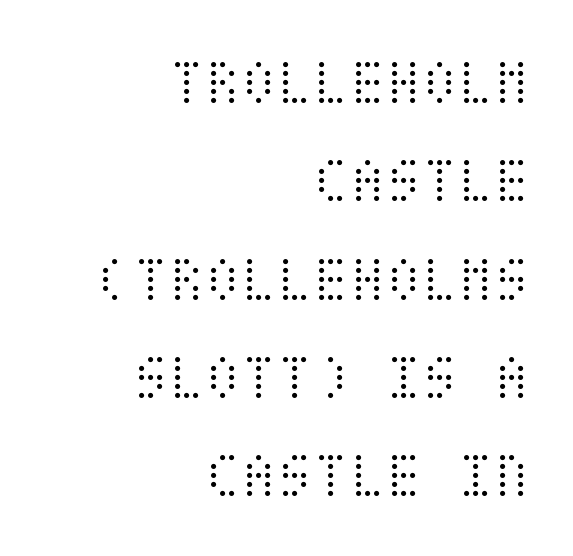
Q: Is the text bold? A: No.
Q: Is the text italic (slanted)? A: No, it is upright.
Q: Is the text underlined? A: No.
Q: How is the paragraph aligned? A: Right-aligned.
Q: Is the spacing between letters normal or unusually wide? A: Normal.
Q: Is the spacing between lines tight, normal or loose? A: Normal.
Q: Width (condensed, normal, or wide)? A: Condensed.
Q: Stroke contrast? A: Medium.
Q: x-height? A: Large.
